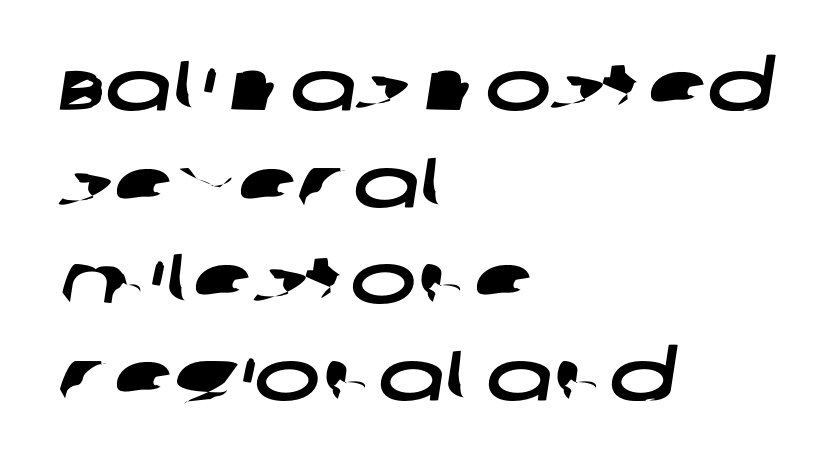
Q: Is the typeface a serif or a sans-serif typeface? A: Sans-serif.
Q: Is the text underlined? A: No.
Q: How is the paragraph aligned? A: Left-aligned.
Q: Is the spacing between letters normal or unusually wide? A: Normal.
Q: Is the spacing between lines tight, normal or loose? A: Normal.
Q: Width (condensed, normal, or wide)? A: Wide.
Q: Stroke contrast? A: Low.
Q: x-height? A: Large.
Q: Monospaced? A: No.
